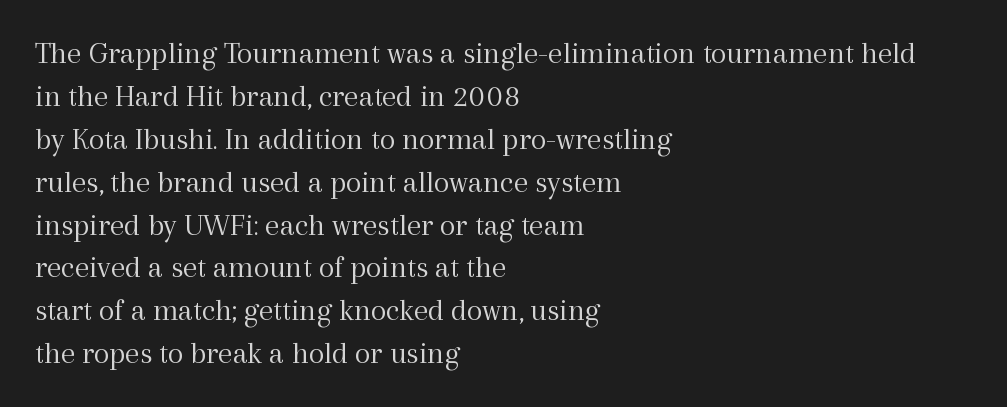
The image shows 32 px light serif type, upright; set left-aligned, normal line spacing (1.34x), normal letter spacing, not underlined; a medium x-height.
